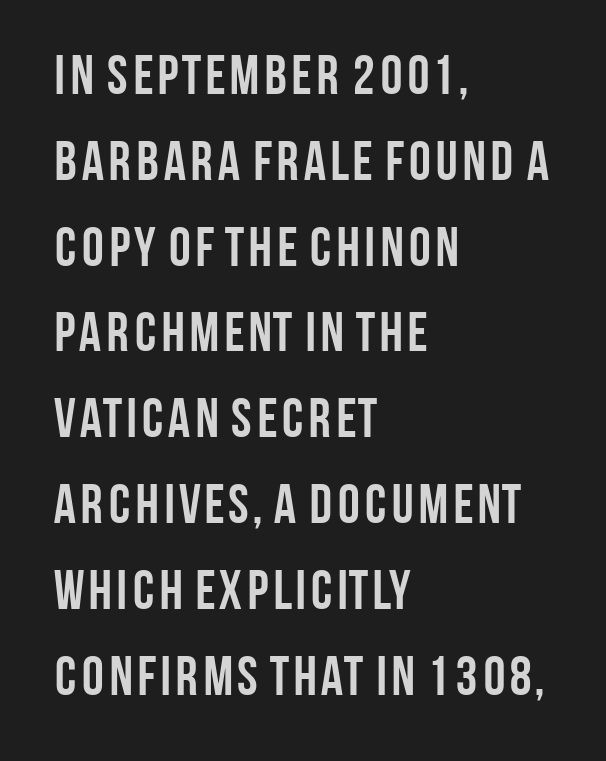
{"serif": "no", "italic": "no", "bold": "yes", "weight": "semibold", "width": "condensed", "stroke_contrast": "low", "x_height": "large", "monospaced": "no", "underline": "no", "align": "left", "line_spacing": "normal", "line_spacing_ratio": 1.56, "letter_spacing": "normal", "letter_spacing_em": 0.0, "glyph_px": 55}
